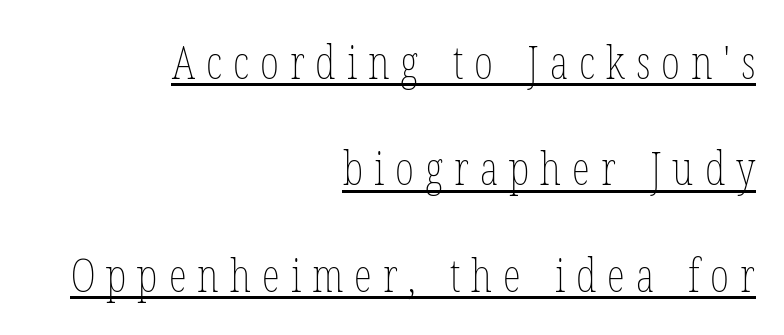
The image shows 46 px thin, condensed type, upright; set right-aligned, loose line spacing (2.31x), unusually wide letter spacing (+0.24 em), underlined; low stroke contrast and a medium x-height.
